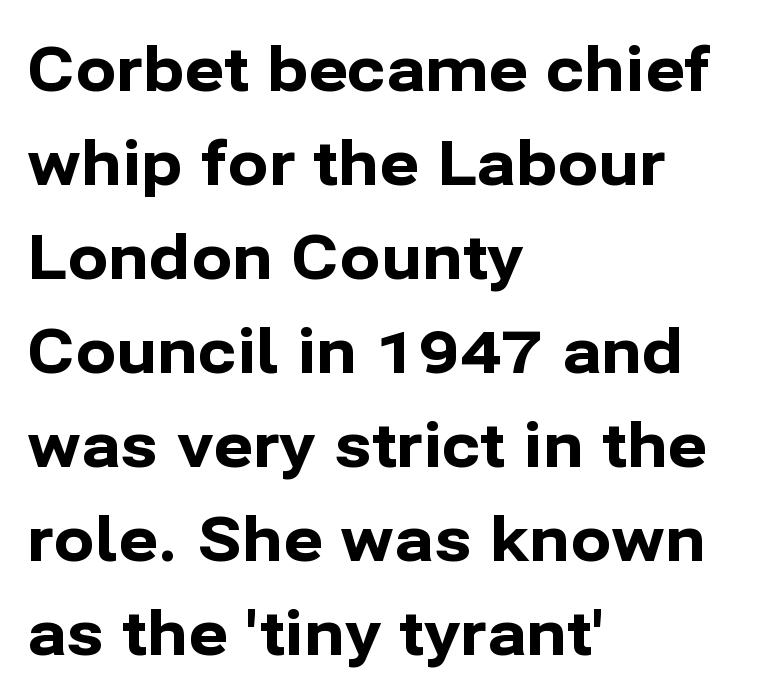
{"serif": "no", "italic": "no", "bold": "yes", "weight": "bold", "width": "normal", "stroke_contrast": "low", "x_height": "medium", "monospaced": "no", "underline": "no", "align": "left", "line_spacing": "normal", "line_spacing_ratio": 1.54, "letter_spacing": "normal", "letter_spacing_em": 0.0, "glyph_px": 61}
